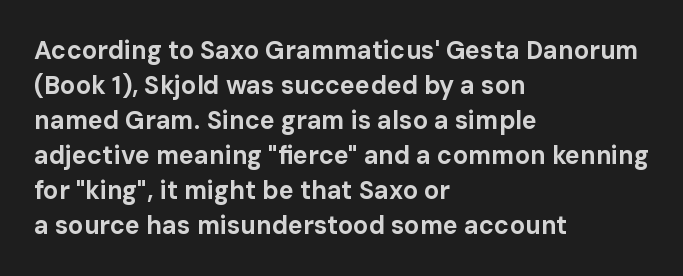
The image shows 25 px bold type, upright; set left-aligned, normal line spacing (1.4x), normal letter spacing, not underlined.
